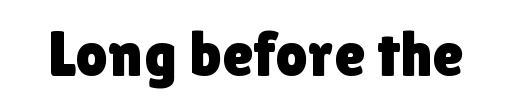
Q: Is the text italic (slanted)? A: No, it is upright.
Q: Is the typeface a serif or a sans-serif typeface? A: Sans-serif.
Q: Is the text underlined? A: No.
Q: Is the spacing between letters normal or unusually wide? A: Normal.
Q: Width (condensed, normal, or wide)? A: Normal.
Q: Stroke contrast? A: Low.
Q: x-height? A: Medium.
Q: Monospaced? A: No.
